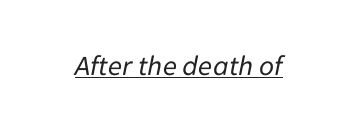
{"italic": "yes", "lean": "right", "slant_degrees": 11, "bold": "no", "weight": "regular", "width": "normal", "stroke_contrast": "low", "x_height": "medium", "monospaced": "no", "underline": "yes", "letter_spacing": "normal", "letter_spacing_em": 0.0, "glyph_px": 29}
